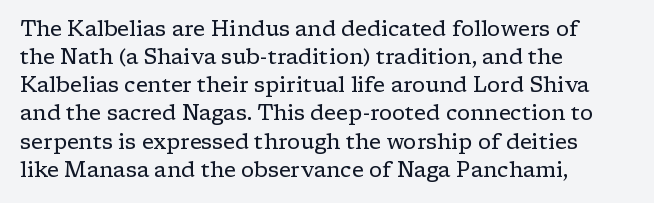
The image shows 21 px text type, upright; set left-aligned, normal line spacing (1.34x), normal letter spacing, not underlined.
